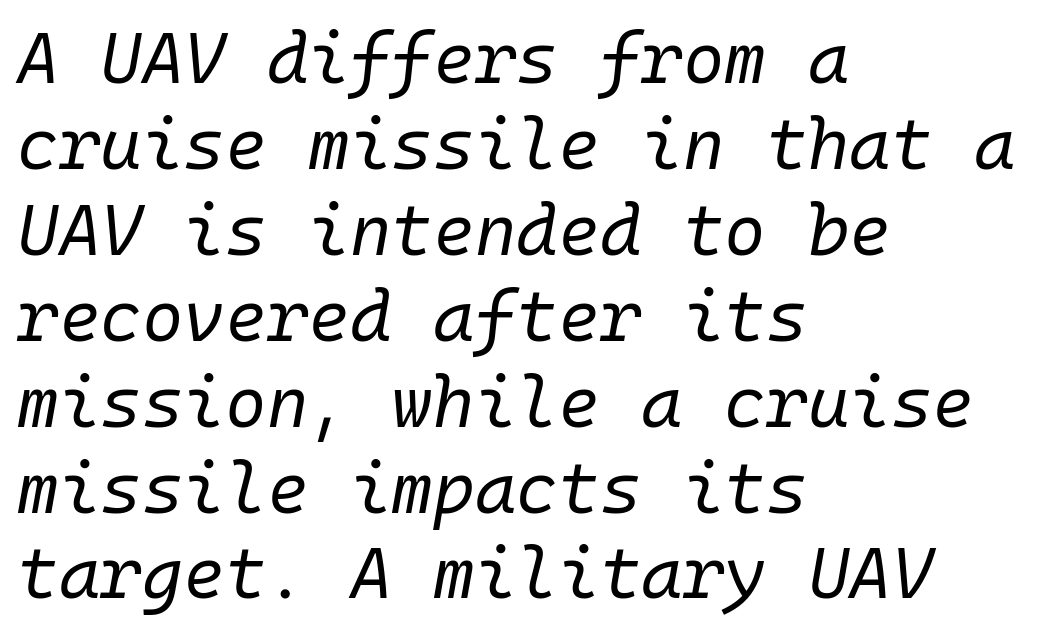
Q: Is the text bold? A: No.
Q: Is the text italic (slanted)? A: Yes, it leans right by about 10 degrees.
Q: Is the text underlined? A: No.
Q: How is the paragraph aligned? A: Left-aligned.
Q: Is the spacing between letters normal or unusually wide? A: Normal.
Q: Width (condensed, normal, or wide)? A: Normal.
Q: Stroke contrast? A: Low.
Q: x-height? A: Medium.
Q: Monospaced? A: Yes.
